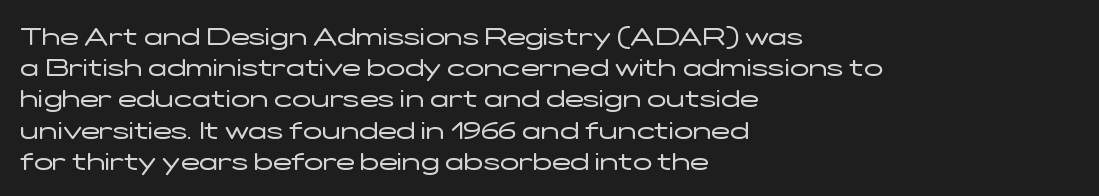
{"italic": "no", "bold": "no", "underline": "no", "align": "left", "line_spacing": "normal", "line_spacing_ratio": 1.25, "letter_spacing": "normal", "letter_spacing_em": 0.0, "glyph_px": 25}
